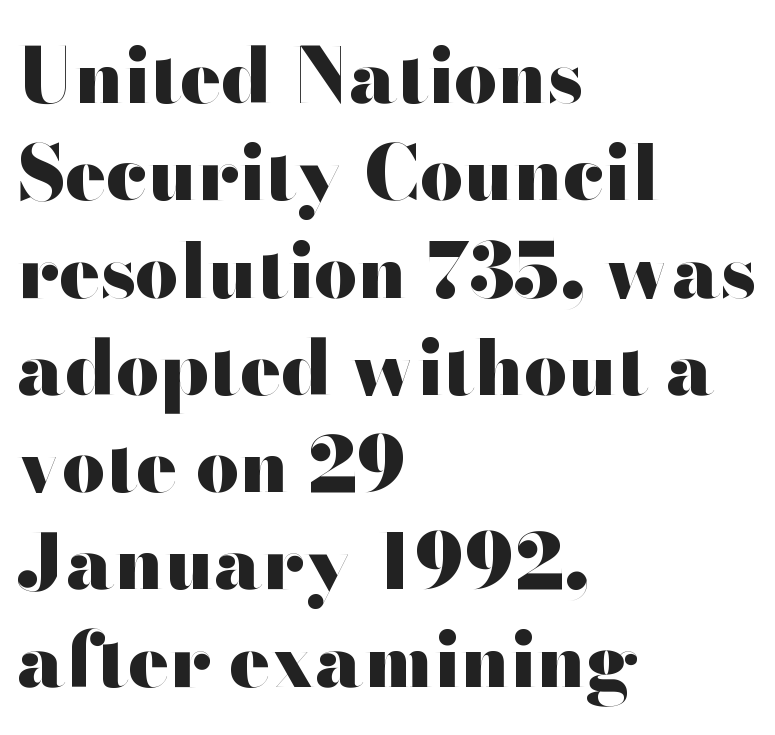
Q: Is the text bold? A: Yes.
Q: Is the text italic (slanted)? A: No, it is upright.
Q: Is the typeface a serif or a sans-serif typeface? A: Sans-serif.
Q: Is the text underlined? A: No.
Q: How is the paragraph aligned? A: Left-aligned.
Q: Is the spacing between letters normal or unusually wide? A: Normal.
Q: Is the spacing between lines tight, normal or loose? A: Normal.
Q: Width (condensed, normal, or wide)? A: Wide.
Q: Stroke contrast? A: High.
Q: x-height? A: Small.
Q: Monospaced? A: No.
